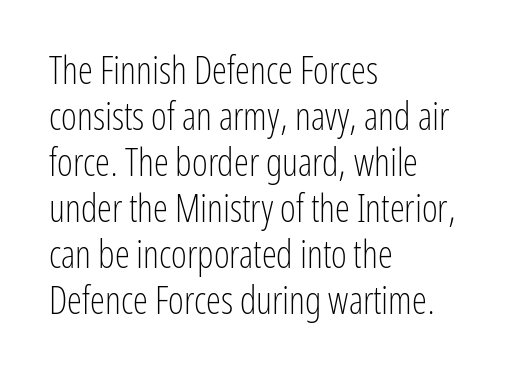
The image shows 38 px light, condensed sans-serif type, upright; set left-aligned, line spacing 1.21x, normal letter spacing, not underlined; low stroke contrast and a medium x-height.
